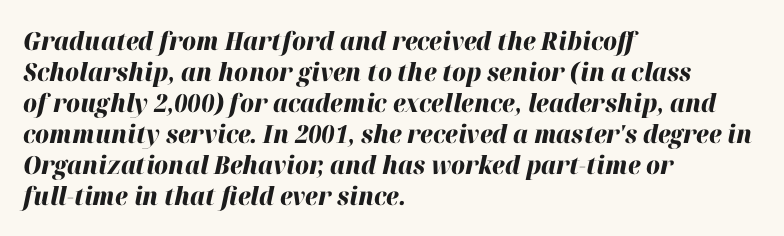
Q: Is the text bold? A: Yes.
Q: Is the text italic (slanted)? A: Yes, it leans right by about 12 degrees.
Q: Is the text underlined? A: No.
Q: How is the paragraph aligned? A: Left-aligned.
Q: Is the spacing between letters normal or unusually wide? A: Normal.
